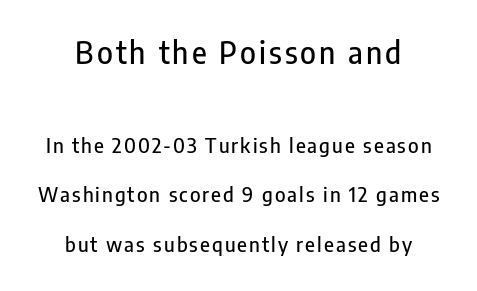
Q: Is the text italic (slanted)? A: No, it is upright.
Q: Is the typeface a serif or a sans-serif typeface? A: Sans-serif.
Q: Is the text underlined? A: No.
Q: How is the paragraph aligned? A: Centered.
Q: Is the spacing between lines tight, normal or loose? A: Loose.
Q: Which block of text is set in a larger size, the first (top) or the second (bottom)? A: The first (top) one.
Q: Width (condensed, normal, or wide)? A: Condensed.
Q: Stroke contrast? A: Low.
Q: x-height? A: Medium.
Q: Monospaced? A: No.
